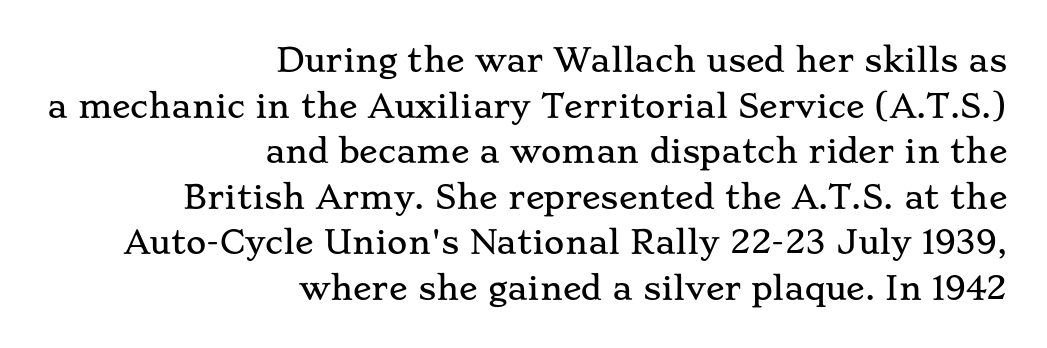
{"serif": "yes", "italic": "no", "width": "wide", "stroke_contrast": "low", "x_height": "small", "monospaced": "no", "underline": "no", "align": "right", "line_spacing": "normal", "line_spacing_ratio": 1.47, "letter_spacing": "normal", "letter_spacing_em": 0.0, "glyph_px": 31}
